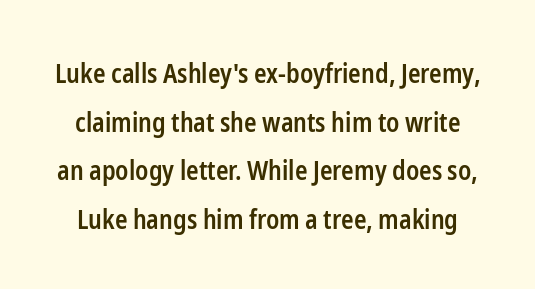
Q: Is the text bold? A: Semi-bold.
Q: Is the text italic (slanted)? A: No, it is upright.
Q: Is the text underlined? A: No.
Q: Is the spacing between letters normal or unusually wide? A: Normal.
